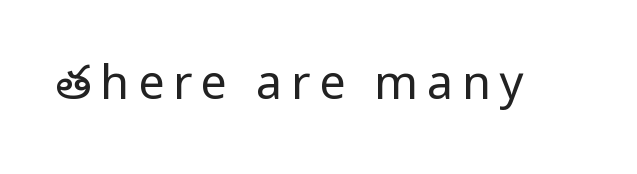
{"serif": "no", "italic": "no", "bold": "no", "weight": "regular", "width": "condensed", "stroke_contrast": "low", "x_height": "large", "monospaced": "no", "underline": "no", "glyph_px": 47}
